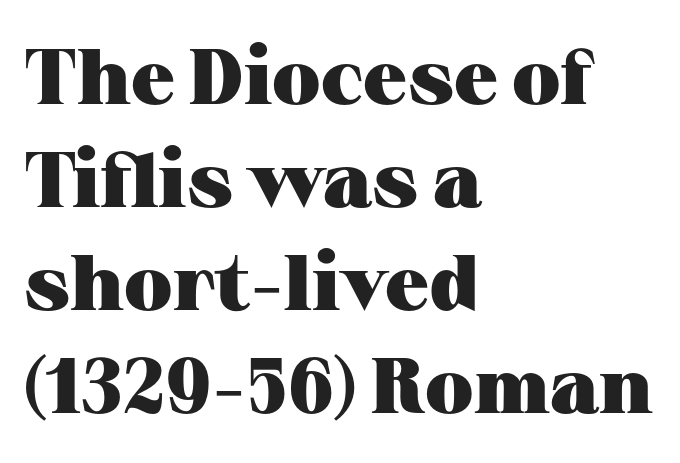
Q: Is the text bold? A: Yes.
Q: Is the text italic (slanted)? A: No, it is upright.
Q: Is the typeface a serif or a sans-serif typeface? A: Serif.
Q: Is the text underlined? A: No.
Q: How is the paragraph aligned? A: Left-aligned.
Q: Is the spacing between letters normal or unusually wide? A: Normal.
Q: Is the spacing between lines tight, normal or loose? A: Normal.
Q: Width (condensed, normal, or wide)? A: Wide.
Q: Stroke contrast? A: Medium.
Q: x-height? A: Medium.
Q: Monospaced? A: No.
